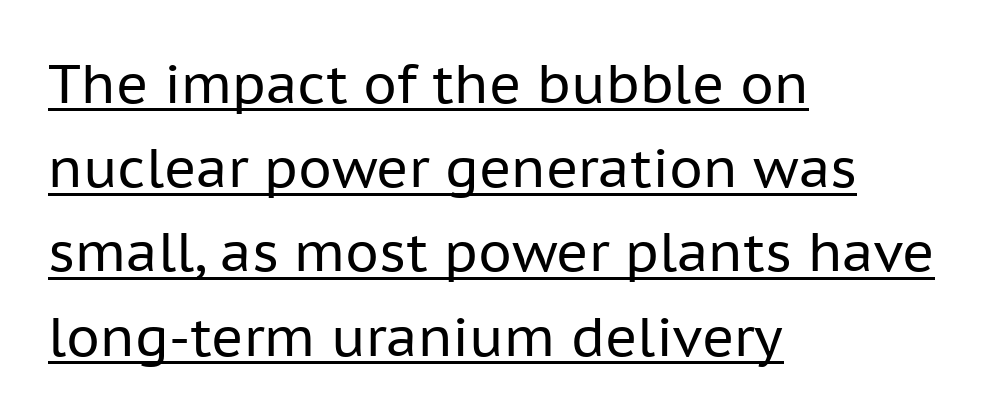
{"serif": "no", "italic": "no", "bold": "no", "weight": "regular", "width": "normal", "stroke_contrast": "low", "x_height": "medium", "monospaced": "no", "underline": "yes", "align": "left", "line_spacing": "normal", "line_spacing_ratio": 1.56, "letter_spacing": "normal", "letter_spacing_em": 0.0, "glyph_px": 54}
